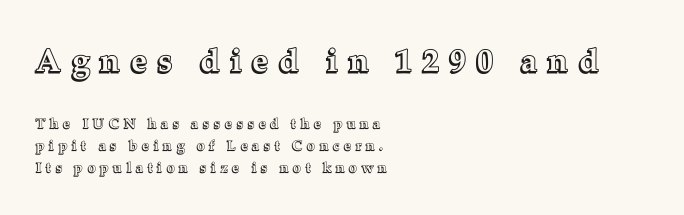
{"italic": "no", "width": "normal", "x_height": "medium", "monospaced": "no", "underline": "no", "align": "left", "line_spacing": "normal", "line_spacing_ratio": 1.58, "letter_spacing": "wide", "letter_spacing_em": 0.34, "larger_block": "first", "size_ratio": 2.29, "glyph_px": 32}
